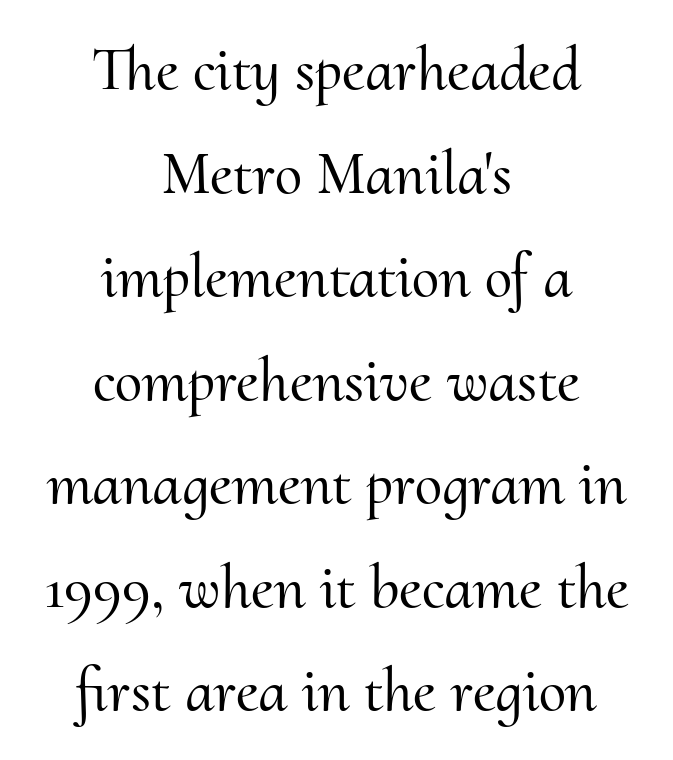
The image shows 62 px serif type, upright; set centered, normal line spacing (1.67x), normal letter spacing, not underlined; medium stroke contrast and a small x-height.
